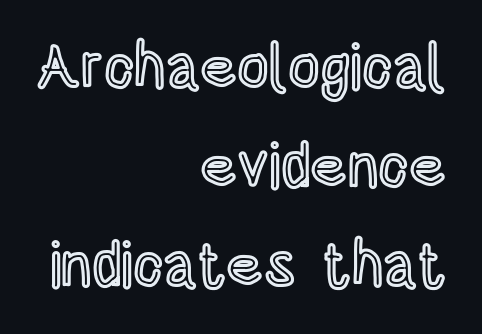
{"italic": "no", "width": "condensed", "x_height": "large", "monospaced": "no", "underline": "no", "align": "right", "line_spacing": "normal", "line_spacing_ratio": 1.6, "letter_spacing": "normal", "letter_spacing_em": 0.0, "glyph_px": 62}
